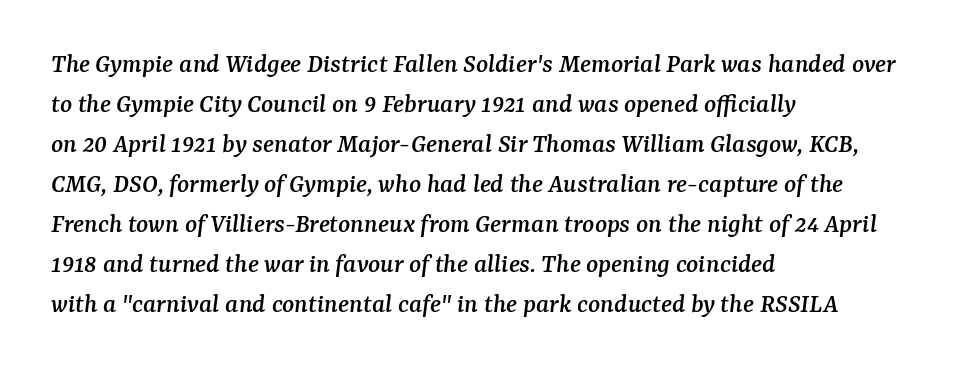
{"serif": "yes", "italic": "yes", "lean": "right", "slant_degrees": 7, "width": "normal", "stroke_contrast": "medium", "x_height": "medium", "monospaced": "no", "underline": "no", "align": "left", "line_spacing": "normal", "line_spacing_ratio": 1.43, "letter_spacing": "normal", "letter_spacing_em": 0.0, "glyph_px": 28}
